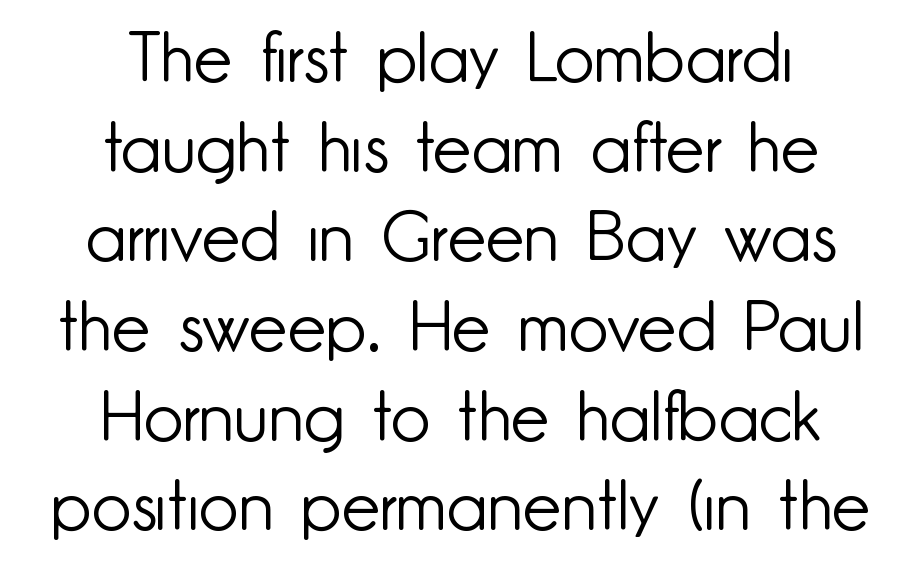
The face used here is proportionally spaced, like ordinary book or web type. Italic: no, the glyphs are upright roman. Type style note: lacks serifs. These glyphs show unthickened strokes, regular width or finer. The foot of each line stays bare and open.
